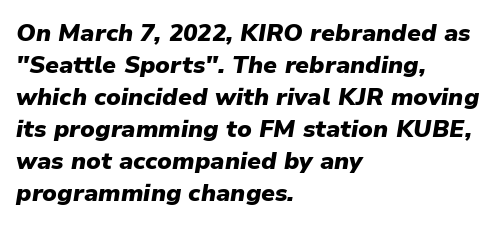
The image shows 24 px bold type, italic (leaning right); set left-aligned, normal line spacing (1.33x), normal letter spacing, not underlined.
